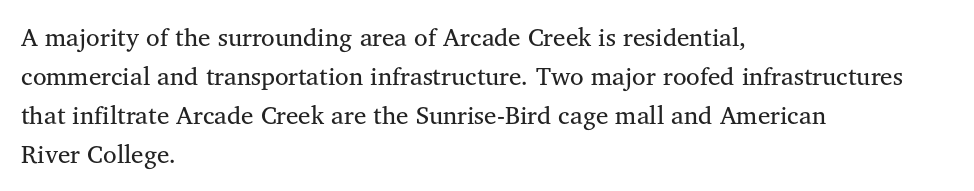
{"italic": "no", "bold": "no", "underline": "no", "align": "left", "line_spacing": "normal", "line_spacing_ratio": 1.56, "letter_spacing": "normal", "letter_spacing_em": 0.0, "glyph_px": 25}
